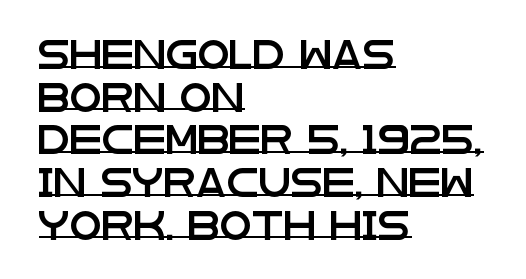
The image shows 29 px wide sans-serif type, upright; set left-aligned, normal line spacing (1.47x), normal letter spacing, underlined; low stroke contrast and a large x-height.
